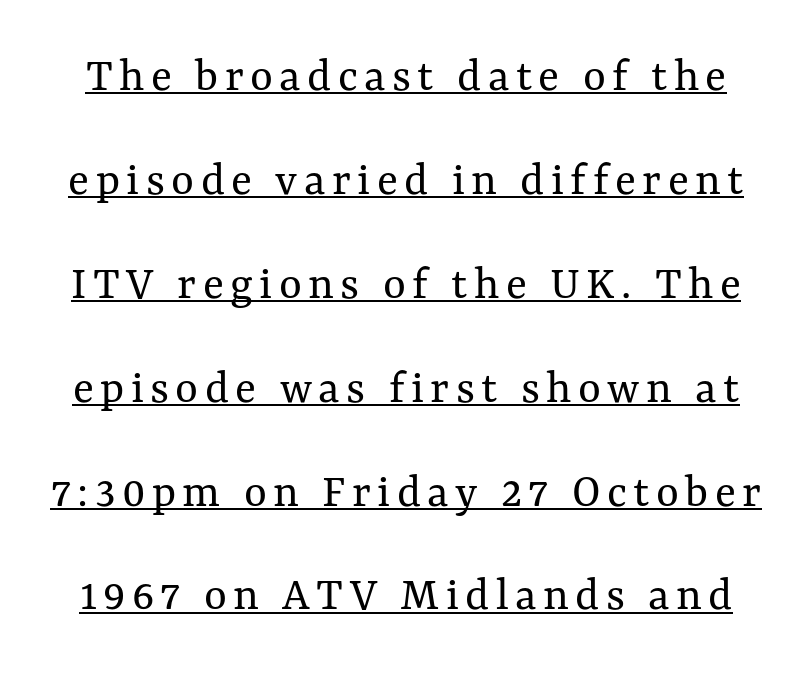
Q: Is the text bold? A: No.
Q: Is the text italic (slanted)? A: No, it is upright.
Q: Is the text underlined? A: Yes.
Q: Is the spacing between lines tight, normal or loose? A: Loose.
Q: Width (condensed, normal, or wide)? A: Normal.
Q: Stroke contrast? A: Medium.
Q: x-height? A: Medium.
Q: Monospaced? A: No.
